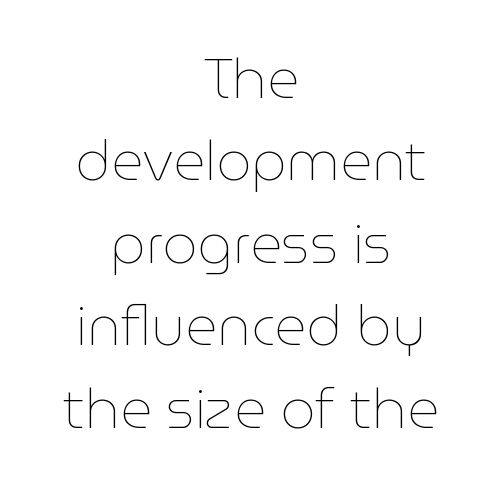
Line starts and ends both wander, symmetrically. The face used here is proportionally spaced, like ordinary book or web type. The characters are drawn with everyday or finer stroke widths. The typography opts for an upright posture over an oblique one.
